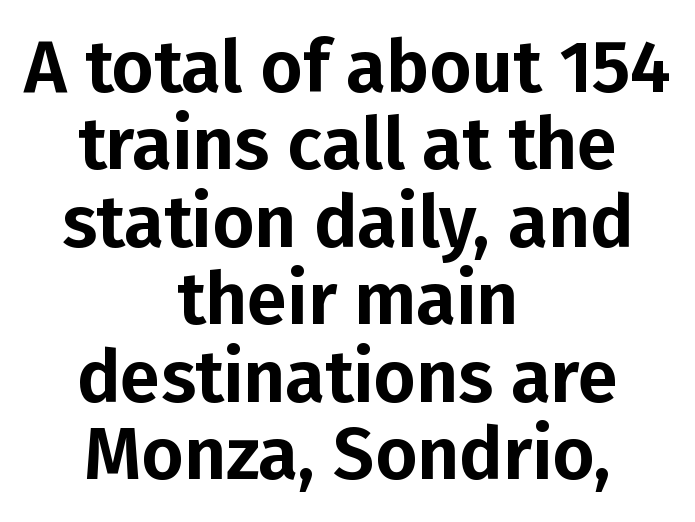
{"serif": "no", "italic": "no", "width": "normal", "stroke_contrast": "low", "x_height": "medium", "monospaced": "no", "underline": "no", "align": "center", "line_spacing": "tight", "line_spacing_ratio": 1.06, "letter_spacing": "normal", "letter_spacing_em": 0.0, "glyph_px": 73}
